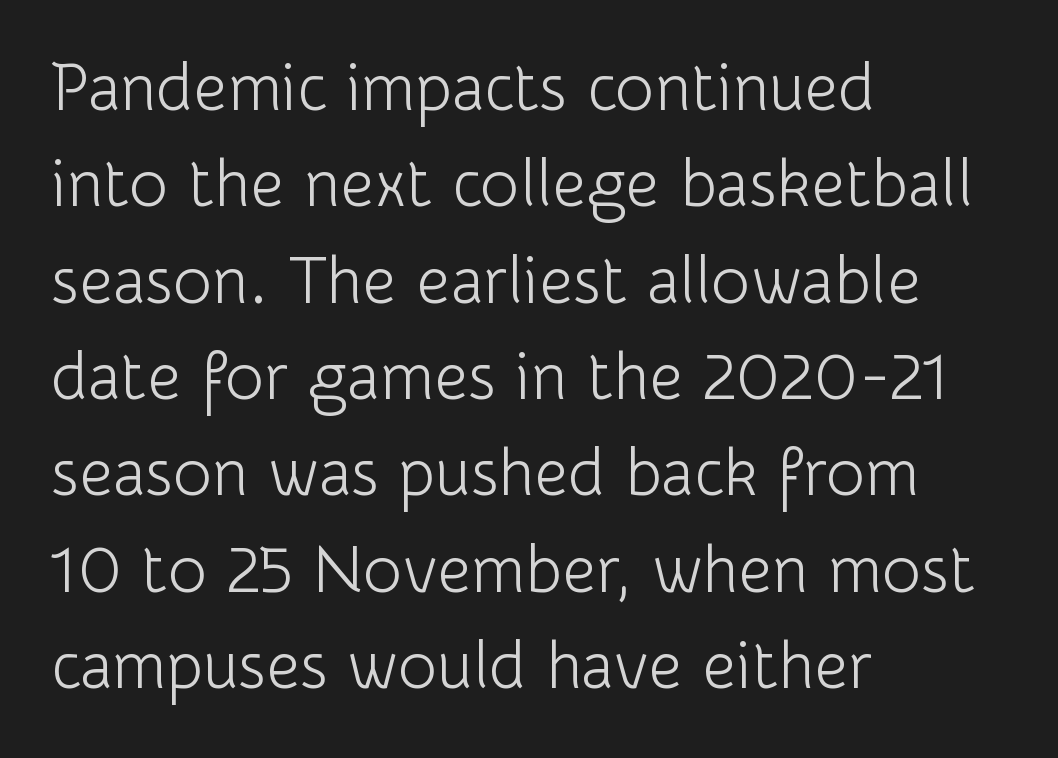
Q: Is the text bold? A: No.
Q: Is the text italic (slanted)? A: No, it is upright.
Q: Is the typeface a serif or a sans-serif typeface? A: Sans-serif.
Q: Is the text underlined? A: No.
Q: How is the paragraph aligned? A: Left-aligned.
Q: Is the spacing between letters normal or unusually wide? A: Normal.
Q: Is the spacing between lines tight, normal or loose? A: Normal.
Q: Width (condensed, normal, or wide)? A: Normal.
Q: Stroke contrast? A: Low.
Q: x-height? A: Medium.
Q: Monospaced? A: No.
